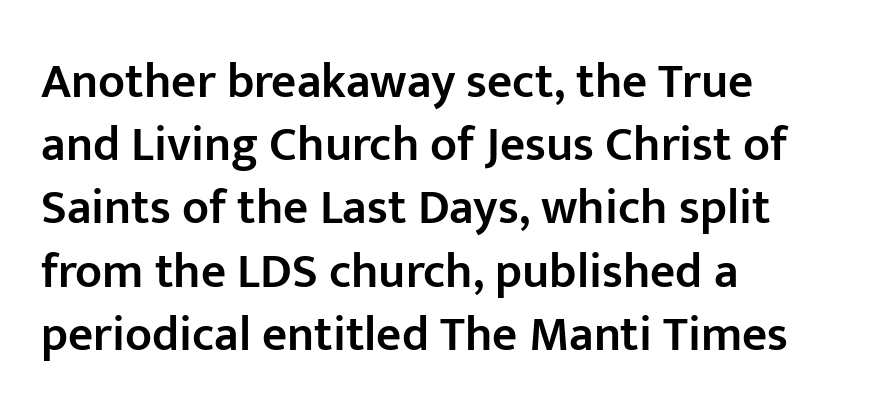
The image shows 49 px semibold sans-serif type, upright; set left-aligned, normal line spacing (1.29x), normal letter spacing, not underlined; low stroke contrast and a medium x-height.
